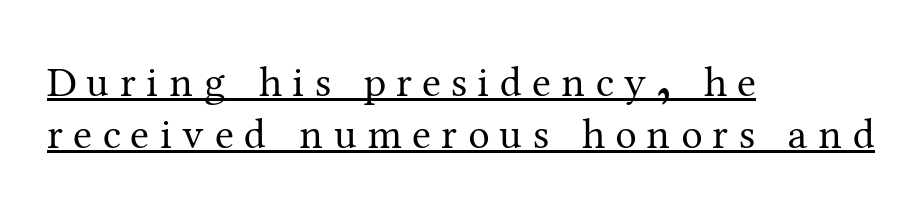
{"serif": "yes", "italic": "no", "bold": "no", "weight": "regular", "width": "normal", "stroke_contrast": "medium", "x_height": "medium", "monospaced": "no", "underline": "yes", "align": "left", "line_spacing_ratio": 1.2, "letter_spacing": "wide", "letter_spacing_em": 0.24, "glyph_px": 43}
